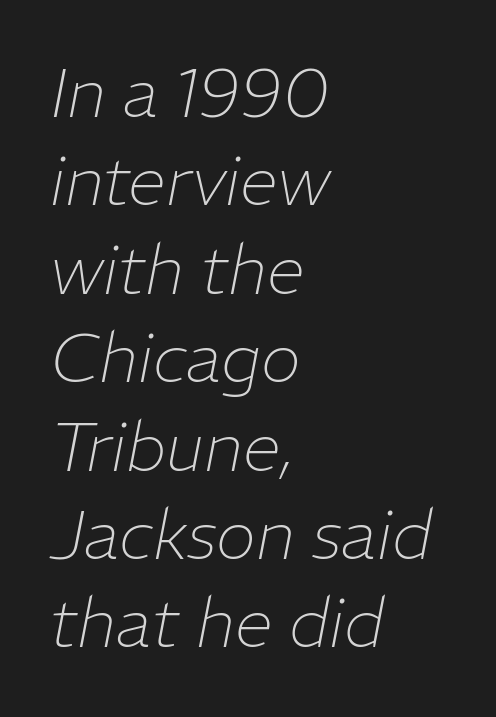
{"italic": "yes", "lean": "right", "slant_degrees": 11, "bold": "no", "weight": "thin", "width": "normal", "stroke_contrast": "low", "x_height": "medium", "monospaced": "no", "underline": "no", "align": "left", "line_spacing": "normal", "line_spacing_ratio": 1.3, "letter_spacing": "normal", "letter_spacing_em": 0.0, "glyph_px": 68}
